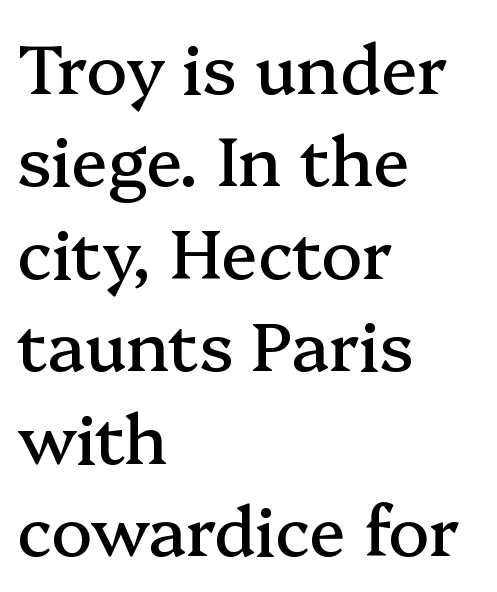
Q: Is the text italic (slanted)? A: No, it is upright.
Q: Is the typeface a serif or a sans-serif typeface? A: Serif.
Q: Is the text underlined? A: No.
Q: How is the paragraph aligned? A: Left-aligned.
Q: Is the spacing between letters normal or unusually wide? A: Normal.
Q: Is the spacing between lines tight, normal or loose? A: Normal.
Q: Width (condensed, normal, or wide)? A: Normal.
Q: Stroke contrast? A: Medium.
Q: x-height? A: Medium.
Q: Monospaced? A: No.
